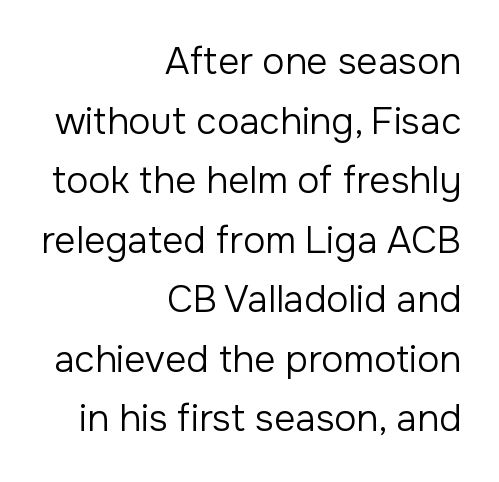
The typography opts for an upright posture over an oblique one. The area under the type is left untouched. The leading is moderate, giving the passage an even texture. The face used here is rendered with its standard letterfit. Type style note: lacks serifs. These glyphs show unthickened strokes, regular width or finer.
